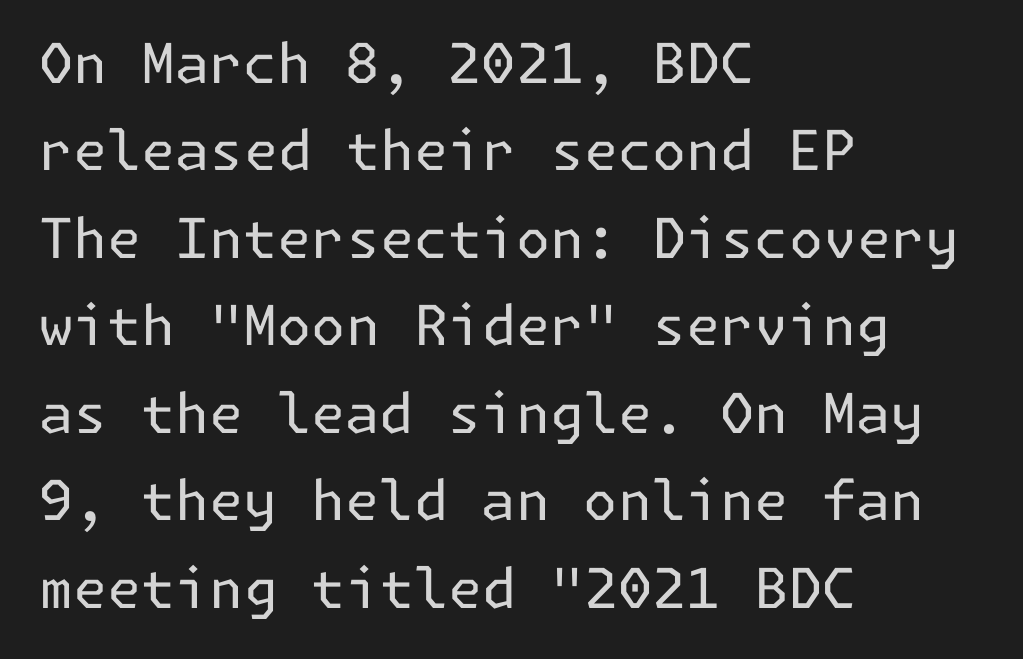
The image shows 55 px regular-weight sans-serif type, upright; set left-aligned, normal line spacing (1.59x), normal letter spacing, not underlined; low stroke contrast and a medium x-height.
